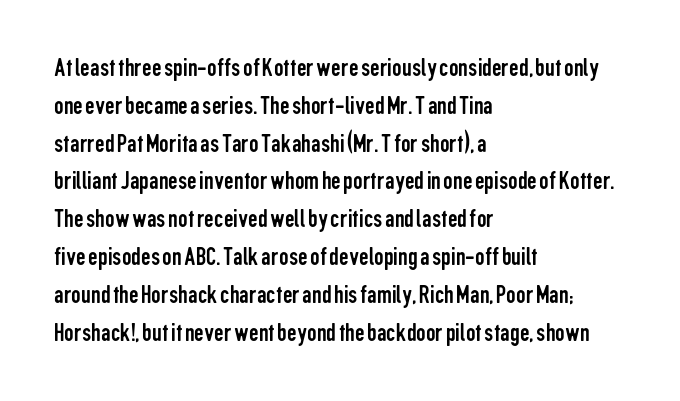
The image shows 27 px text type, upright; set left-aligned, normal line spacing (1.4x), normal letter spacing, not underlined.
